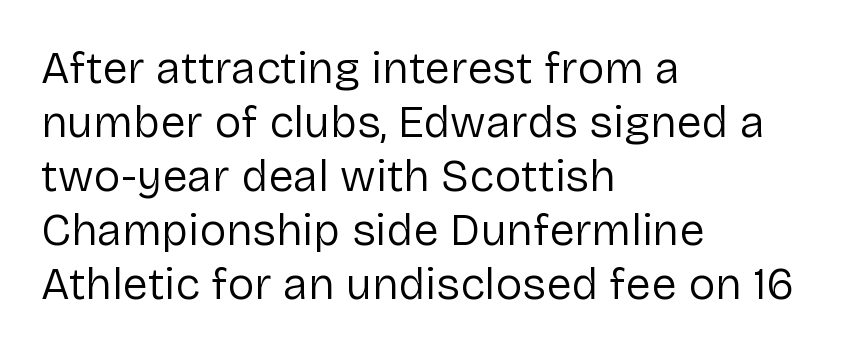
Q: Is the text bold? A: No.
Q: Is the text italic (slanted)? A: No, it is upright.
Q: Is the typeface a serif or a sans-serif typeface? A: Sans-serif.
Q: Is the text underlined? A: No.
Q: How is the paragraph aligned? A: Left-aligned.
Q: Is the spacing between letters normal or unusually wide? A: Normal.
Q: Width (condensed, normal, or wide)? A: Normal.
Q: Stroke contrast? A: Low.
Q: x-height? A: Medium.
Q: Monospaced? A: No.
